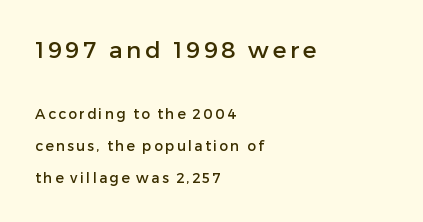
The image shows 23 px text type, upright; set left-aligned, loose line spacing (2.26x), not underlined; the first (top) block is 1.64x larger.
